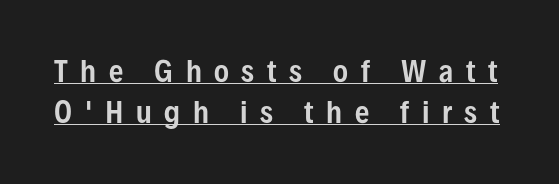
Tall strokes in this sample are plumb rather than angled. Students, observe the line beneath the letters — that is underlining. The rendering inserts visible extra space after every character. The letters advance in unequal steps, a hallmark of proportional type.
